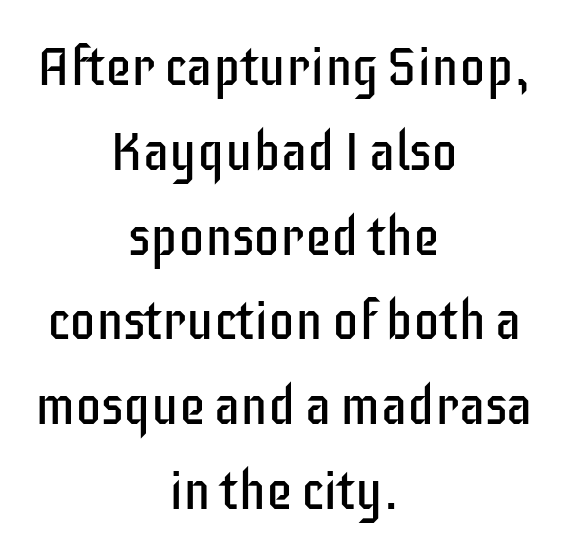
{"serif": "no", "italic": "no", "bold": "no", "weight": "regular", "width": "condensed", "stroke_contrast": "low", "x_height": "large", "monospaced": "no", "underline": "no", "align": "center", "line_spacing": "normal", "line_spacing_ratio": 1.6, "letter_spacing": "normal", "letter_spacing_em": 0.0, "glyph_px": 53}
